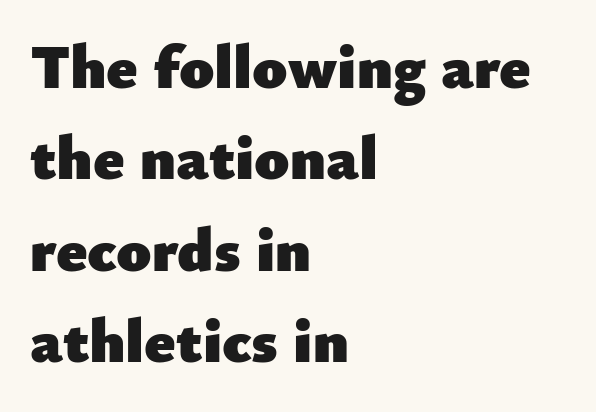
Nobody drew a line under any word here. These words are printed bold, with thick strokes throughout. The face used here is a sans, in the tradition of grotesques and geometrics. There is no visible air inserted between adjacent glyphs.
